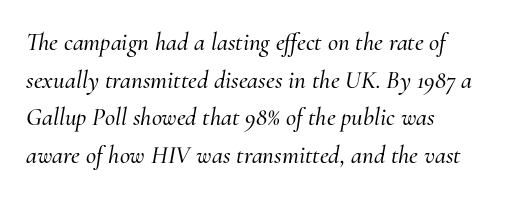
Short and long lines alike share a common starting point at left. Slanted lettering throughout. Summary of vertical rhythm: regular, with standard interline spacing. The letters sit at their default tracking, neither squeezed nor spread. A bare baseline throughout the passage.
